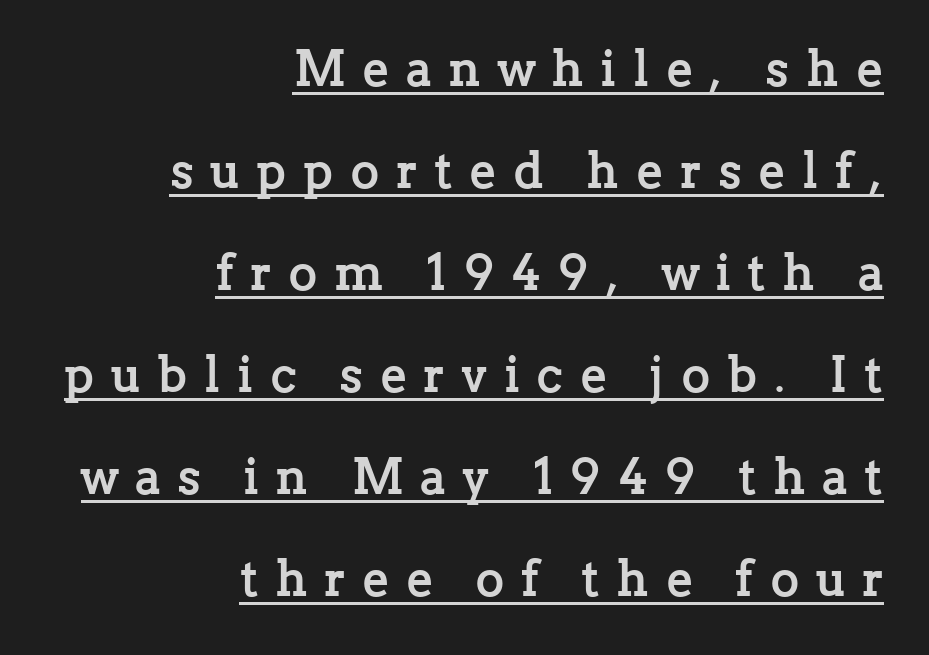
The rendering uses natural spacing where letterforms have individual widths. It's the straight-up-and-down kind of type. The lettering is marked with a stroke running underneath it. Letterform terminals end in serifs throughout the passage.
